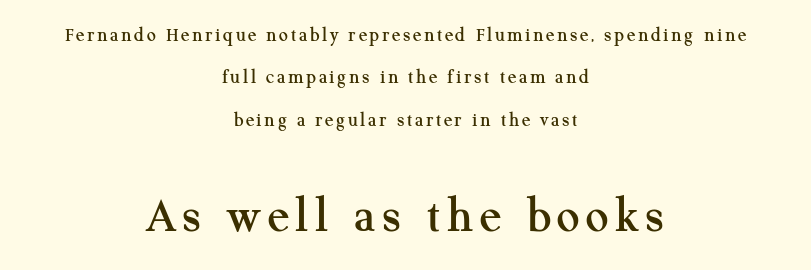
Q: Is the text italic (slanted)? A: No, it is upright.
Q: Is the typeface a serif or a sans-serif typeface? A: Serif.
Q: Is the text underlined? A: No.
Q: How is the paragraph aligned? A: Centered.
Q: Is the spacing between lines tight, normal or loose? A: Loose.
Q: Which block of text is set in a larger size, the first (top) or the second (bottom)? A: The second (bottom) one.
Q: Width (condensed, normal, or wide)? A: Normal.
Q: Stroke contrast? A: Medium.
Q: x-height? A: Medium.
Q: Monospaced? A: No.
